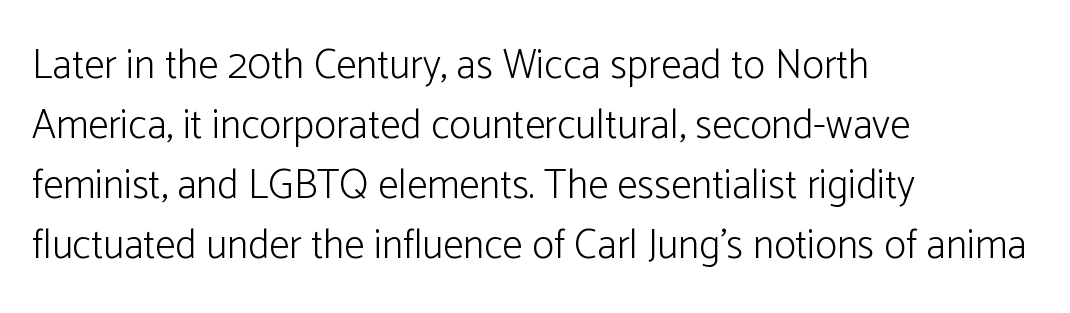
Is the type heavy? It reads as light-to-regular instead. This sample has the flowing, uneven cadence of proportional lettering. The leading is moderate, giving the passage an even texture. The ragged edge is on the right, which tells us the setting is flush left.
